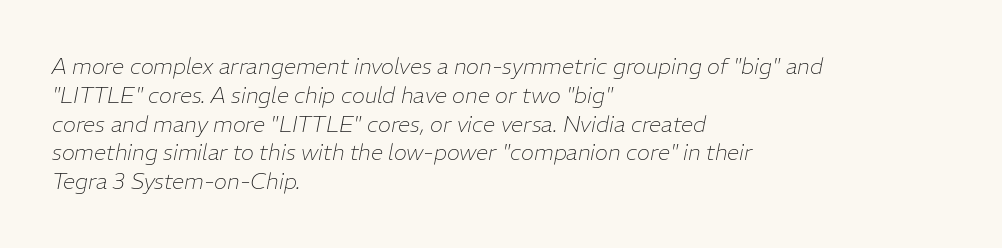
Is this a heavy cut? Hardly; it is regular or lighter. The glyphs look as if they've been sheared to an angle. Rule under the text: the space is simply empty. Left-aligned paragraph, ragged on the right. The passage shown stacks its lines at a standard gap.
